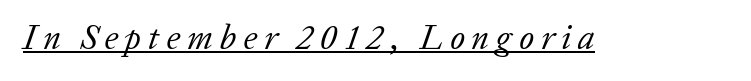
Proportional: the letters do not fall into vertical columns. Each letter's strokes conclude with small projecting serifs. Somebody hit Ctrl+U on this one — the words are underlined. How are the letters spaced? Widely, with obvious added tracking.
